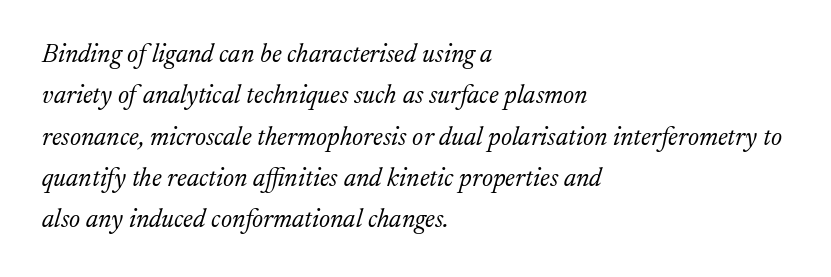
{"italic": "yes", "lean": "right", "slant_degrees": 17, "bold": "no", "underline": "no", "align": "left", "line_spacing": "normal", "line_spacing_ratio": 1.59, "letter_spacing": "normal", "letter_spacing_em": 0.0, "glyph_px": 26}
